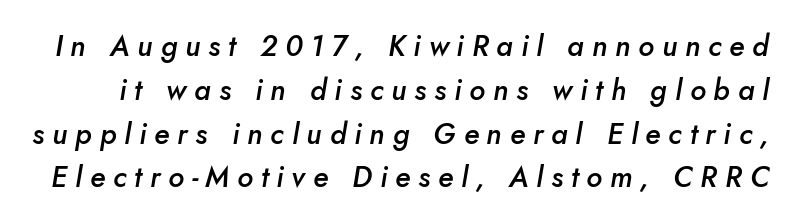
{"italic": "yes", "lean": "right", "slant_degrees": 10, "bold": "semi", "weight": "semibold", "width": "normal", "stroke_contrast": "low", "x_height": "small", "monospaced": "no", "underline": "no", "line_spacing": "normal", "line_spacing_ratio": 1.51, "letter_spacing": "wide", "letter_spacing_em": 0.27, "glyph_px": 29}
